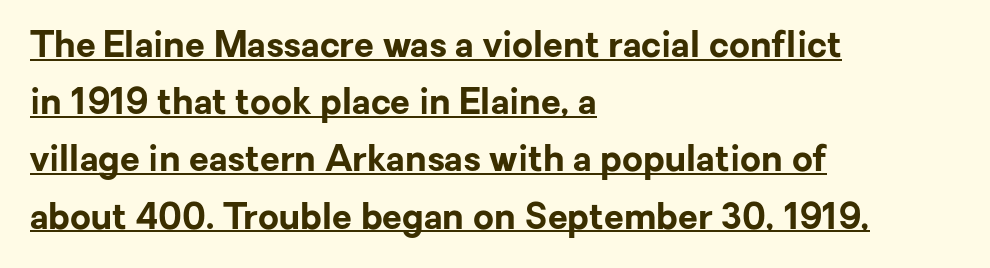
A typesetter would mark this as roman, not italic. The letterforms sit shoulder to shoulder at normal distance. The lines are quadded left. A sans-serif font was chosen for this passage.
